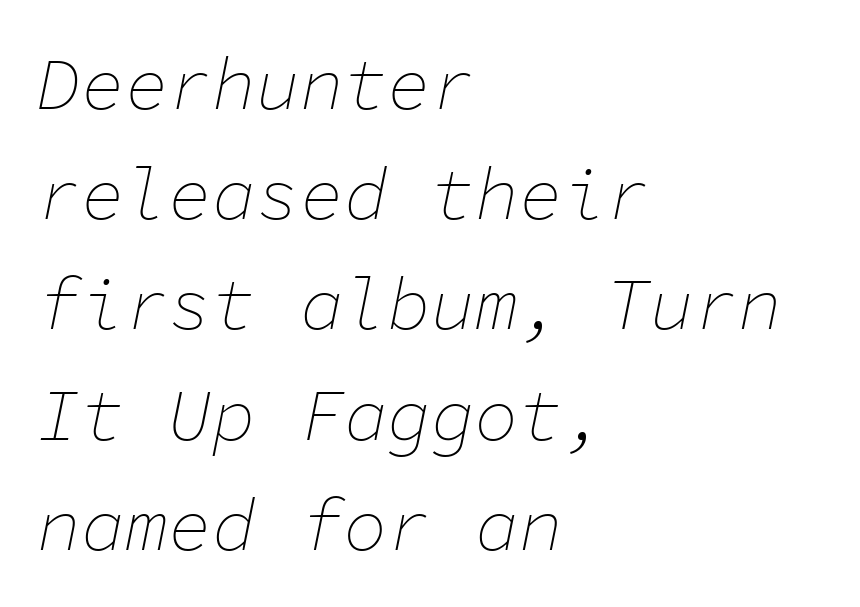
The image shows 73 px thin type, italic (leaning right), monospaced; set left-aligned, normal line spacing (1.51x), normal letter spacing, not underlined; low stroke contrast and a medium x-height.
